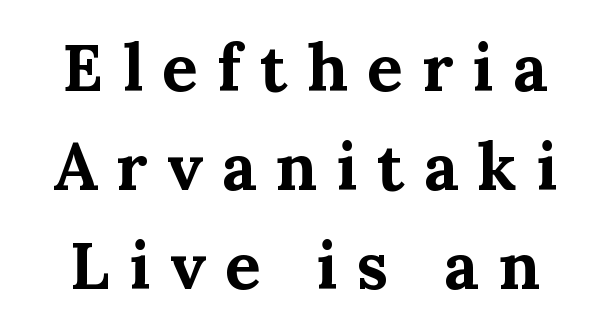
{"serif": "yes", "italic": "no", "bold": "yes", "weight": "bold", "width": "normal", "stroke_contrast": "medium", "x_height": "medium", "monospaced": "no", "underline": "no", "line_spacing": "normal", "line_spacing_ratio": 1.5, "letter_spacing": "wide", "letter_spacing_em": 0.29, "glyph_px": 66}
